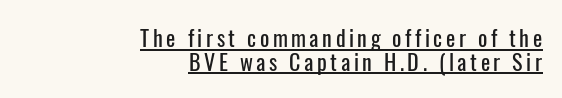
{"italic": "no", "underline": "yes", "align": "right", "line_spacing": "tight", "line_spacing_ratio": 1.07, "glyph_px": 22}
